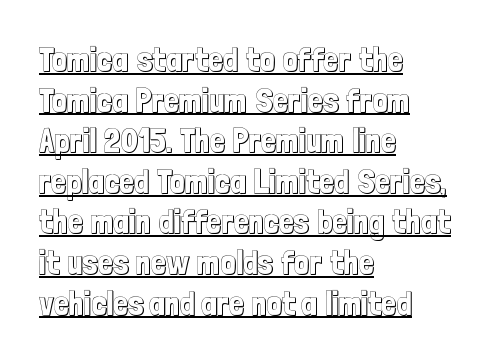
The image shows 33 px condensed type, upright; set left-aligned, line spacing 1.23x, normal letter spacing, underlined; a medium x-height.
